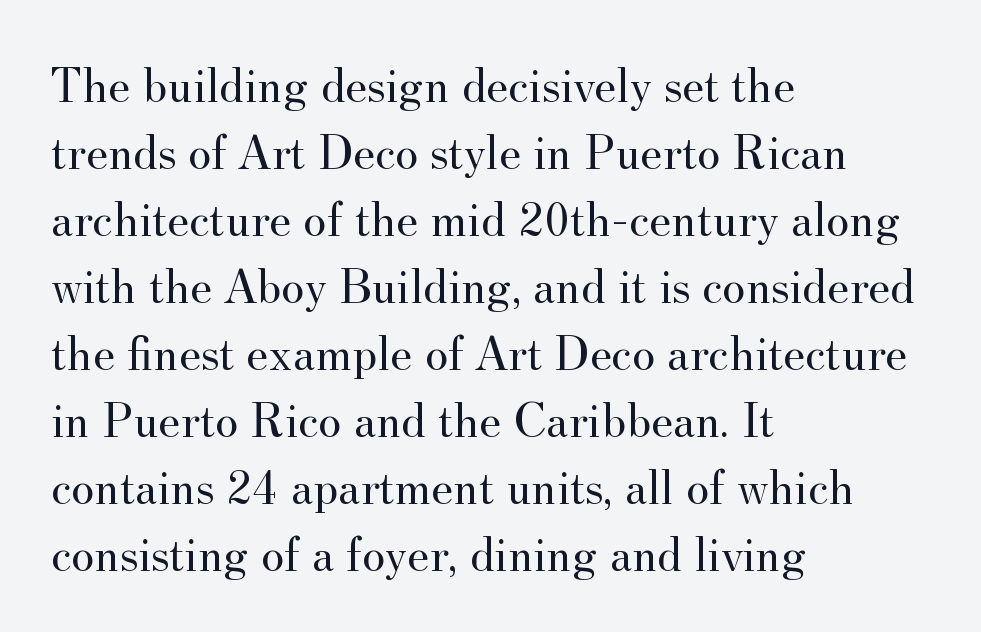
Q: Is the text bold? A: No.
Q: Is the text italic (slanted)? A: No, it is upright.
Q: Is the typeface a serif or a sans-serif typeface? A: Serif.
Q: Is the text underlined? A: No.
Q: How is the paragraph aligned? A: Left-aligned.
Q: Is the spacing between letters normal or unusually wide? A: Normal.
Q: Is the spacing between lines tight, normal or loose? A: Normal.
Q: Width (condensed, normal, or wide)? A: Normal.
Q: Stroke contrast? A: Medium.
Q: x-height? A: Small.
Q: Monospaced? A: No.
